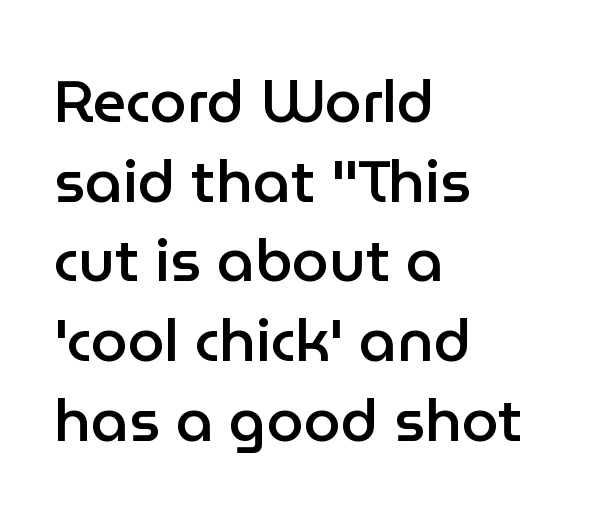
{"serif": "no", "italic": "no", "bold": "semi", "weight": "semibold", "width": "normal", "stroke_contrast": "low", "x_height": "medium", "monospaced": "no", "underline": "no", "align": "left", "line_spacing": "normal", "line_spacing_ratio": 1.35, "letter_spacing": "normal", "letter_spacing_em": 0.0, "glyph_px": 59}
